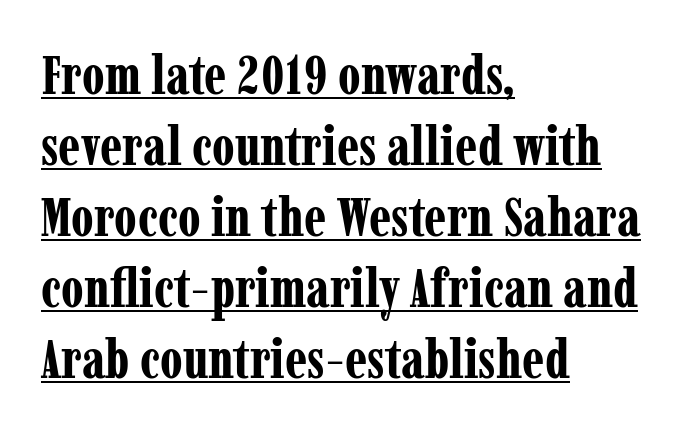
The image shows 55 px bold, condensed serif type, upright; set left-aligned, normal line spacing (1.29x), normal letter spacing, underlined; low stroke contrast and a medium x-height.
